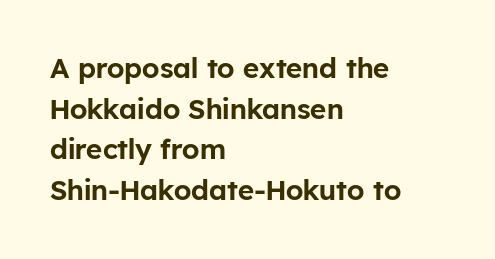
Q: Is the text italic (slanted)? A: No, it is upright.
Q: Is the typeface a serif or a sans-serif typeface? A: Sans-serif.
Q: Is the text underlined? A: No.
Q: How is the paragraph aligned? A: Left-aligned.
Q: Is the spacing between letters normal or unusually wide? A: Normal.
Q: Is the spacing between lines tight, normal or loose? A: Normal.
Q: Width (condensed, normal, or wide)? A: Normal.
Q: Stroke contrast? A: Low.
Q: x-height? A: Medium.
Q: Monospaced? A: No.
